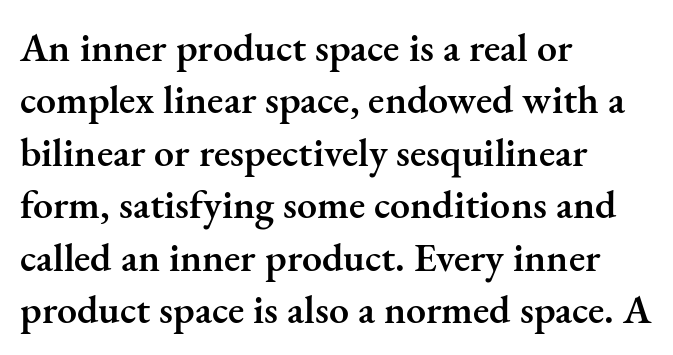
The image shows 40 px semibold serif type, upright; set left-aligned, normal line spacing (1.31x), normal letter spacing, not underlined; medium stroke contrast and a small x-height.
